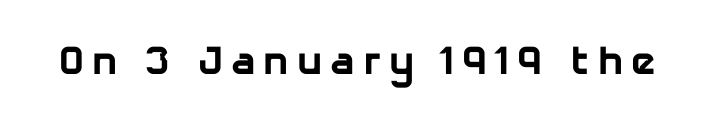
{"serif": "no", "bold": "yes", "weight": "bold", "width": "normal", "stroke_contrast": "low", "x_height": "medium", "monospaced": "no", "underline": "no", "glyph_px": 41}
